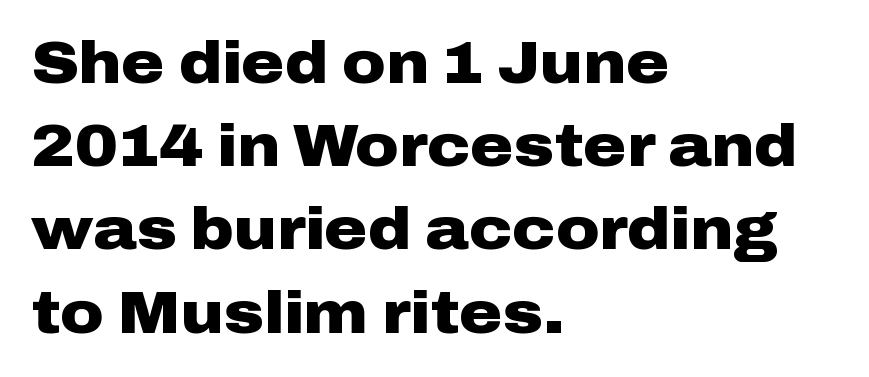
{"serif": "no", "italic": "no", "bold": "yes", "weight": "heavy", "width": "wide", "stroke_contrast": "low", "x_height": "medium", "monospaced": "no", "underline": "no", "align": "left", "line_spacing": "normal", "line_spacing_ratio": 1.41, "letter_spacing": "normal", "letter_spacing_em": 0.0, "glyph_px": 59}
